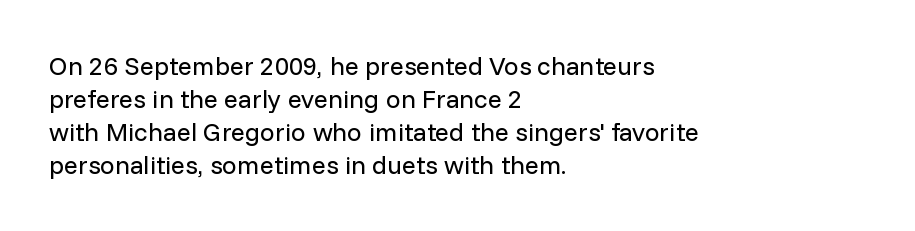
When letters stand straight like this, we call the style roman or upright. These lines sit exactly where default settings would place them. Students, note that the glyphs here touch the page at normal intervals. The passage shown is not bold in any degree. In CSS terms this would be text-align: left. Underlining? Definitely not there.
